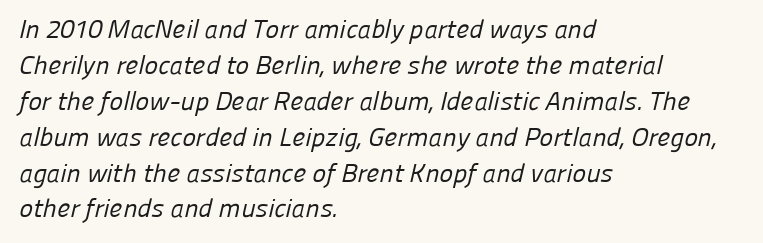
The image shows 26 px text type; set left-aligned, normal line spacing (1.38x), normal letter spacing, not underlined.
